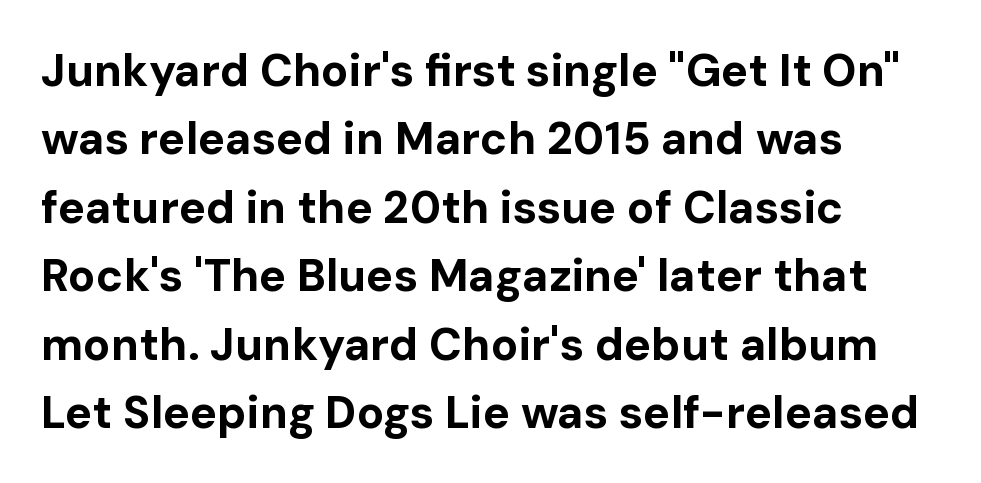
Q: Is the text bold? A: Yes.
Q: Is the text italic (slanted)? A: No, it is upright.
Q: Is the typeface a serif or a sans-serif typeface? A: Sans-serif.
Q: Is the text underlined? A: No.
Q: How is the paragraph aligned? A: Left-aligned.
Q: Is the spacing between letters normal or unusually wide? A: Normal.
Q: Is the spacing between lines tight, normal or loose? A: Normal.
Q: Width (condensed, normal, or wide)? A: Normal.
Q: Stroke contrast? A: Low.
Q: x-height? A: Medium.
Q: Monospaced? A: No.
